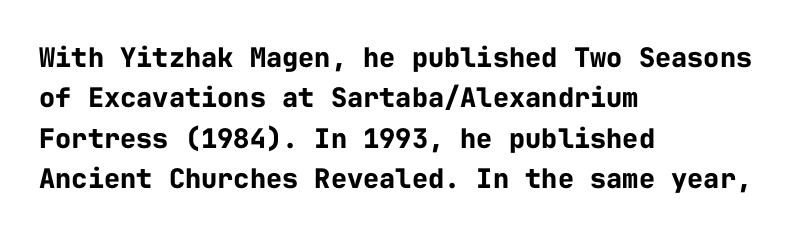
{"italic": "no", "bold": "yes", "underline": "no", "align": "left", "line_spacing": "normal", "line_spacing_ratio": 1.5, "letter_spacing": "normal", "letter_spacing_em": 0.0, "glyph_px": 27}
